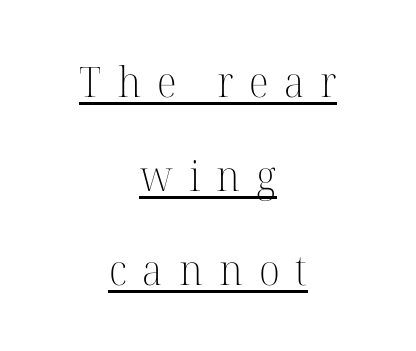
The image shows 42 px light serif type, upright; set centered, loose line spacing (2.24x), unusually wide letter spacing (+0.38 em), underlined; high stroke contrast and a medium x-height.
